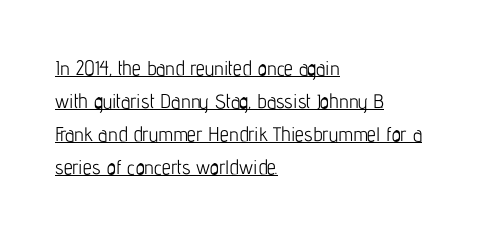
The image shows 20 px text type, upright; set left-aligned, normal line spacing (1.65x), normal letter spacing, underlined.
